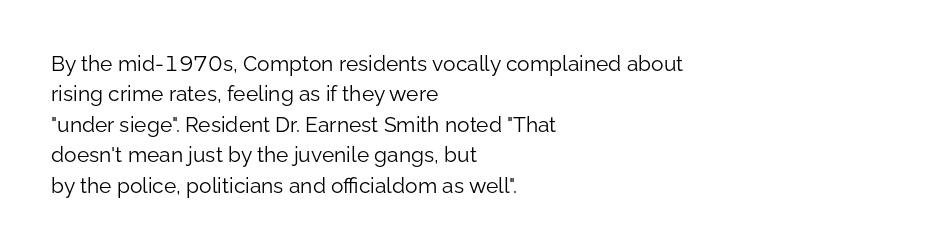
Letter spacing: default. Ink coverage per letter is moderate at most. The rag falls on the right side of this text block. Descenders are the only things crossing below the line. This block has exactly the height ordinary leading produces. This is the regular roman posture of the typeface.
